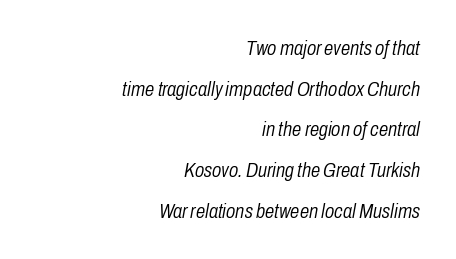
The image shows 21 px text type, italic (leaning right); set right-aligned, loose line spacing (1.94x), normal letter spacing, not underlined.
